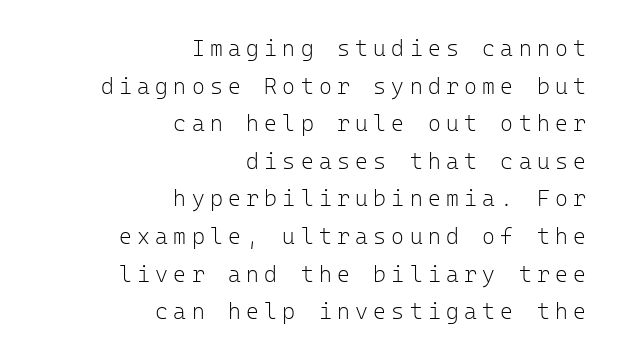
Q: Is the text bold? A: No.
Q: Is the text italic (slanted)? A: No, it is upright.
Q: Is the text underlined? A: No.
Q: How is the paragraph aligned? A: Right-aligned.
Q: Is the spacing between letters normal or unusually wide? A: Unusually wide.
